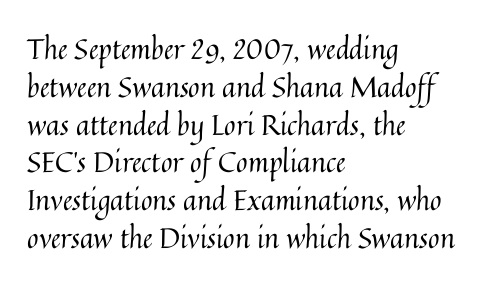
The image shows 28 px regular-weight type; set left-aligned, normal line spacing (1.35x), normal letter spacing, not underlined; medium stroke contrast and a medium x-height.
